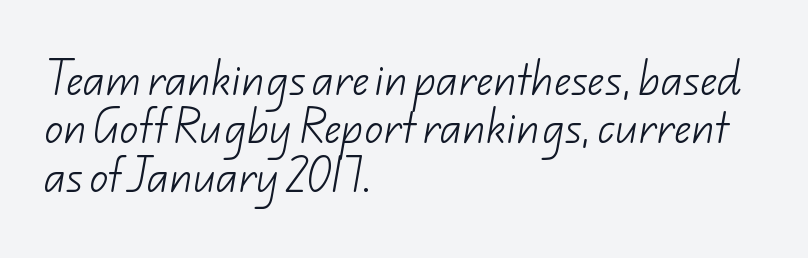
{"serif": "no", "bold": "no", "weight": "light", "width": "normal", "stroke_contrast": "low", "x_height": "small", "monospaced": "no", "underline": "no", "align": "left", "line_spacing": "normal", "line_spacing_ratio": 1.31, "letter_spacing": "normal", "letter_spacing_em": 0.0, "glyph_px": 37}
